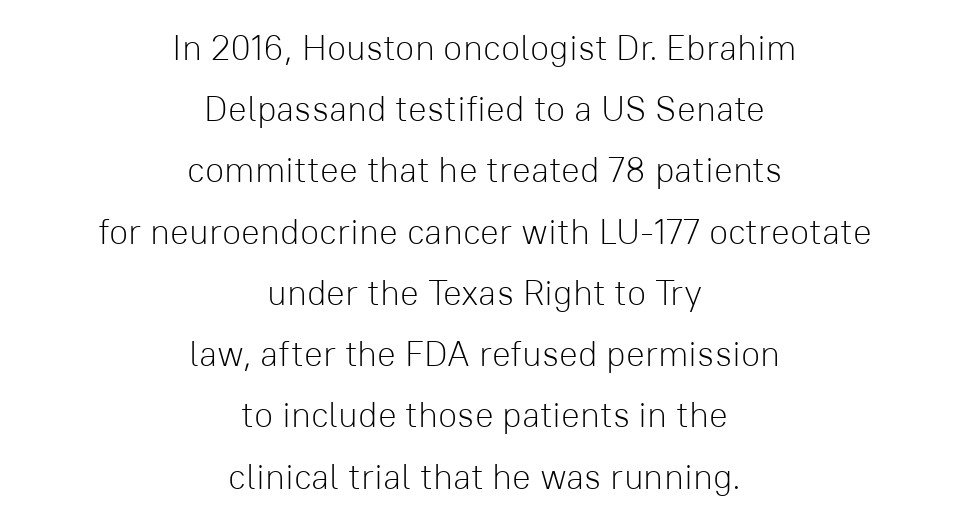
{"serif": "no", "italic": "no", "bold": "no", "weight": "light", "width": "normal", "stroke_contrast": "low", "x_height": "medium", "monospaced": "no", "underline": "no", "align": "center", "line_spacing_ratio": 1.75, "letter_spacing": "normal", "letter_spacing_em": 0.0, "glyph_px": 35}
